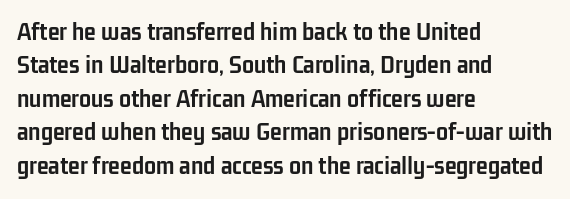
{"italic": "no", "bold": "yes", "underline": "no", "align": "left", "line_spacing_ratio": 1.24, "letter_spacing": "normal", "letter_spacing_em": 0.0, "glyph_px": 27}
